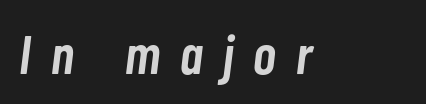
Q: Is the text bold? A: Semi-bold.
Q: Is the text italic (slanted)? A: Yes, it leans right by about 7 degrees.
Q: Is the text underlined? A: No.
Q: Is the spacing between letters normal or unusually wide? A: Unusually wide.
Q: Width (condensed, normal, or wide)? A: Condensed.
Q: Stroke contrast? A: Low.
Q: x-height? A: Medium.
Q: Monospaced? A: No.
